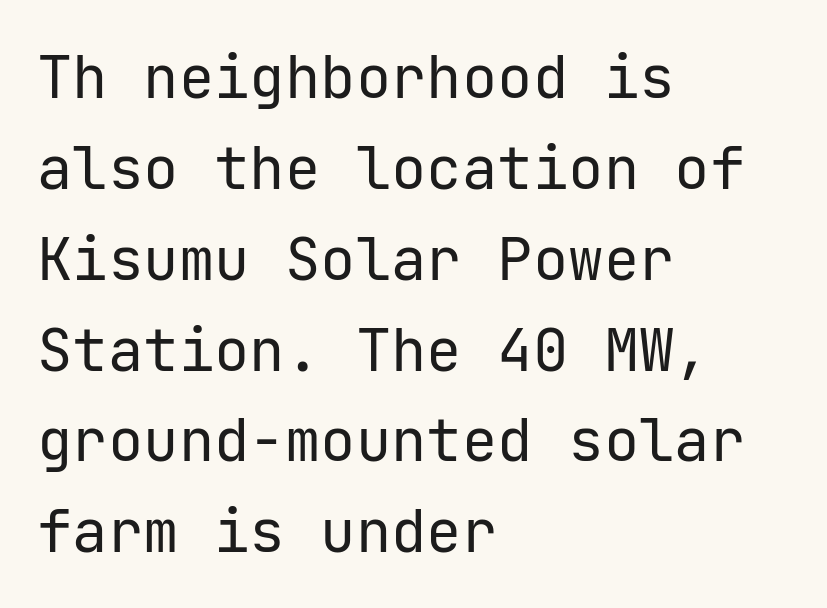
Q: Is the text bold? A: No.
Q: Is the text italic (slanted)? A: No, it is upright.
Q: Is the typeface a serif or a sans-serif typeface? A: Sans-serif.
Q: Is the text underlined? A: No.
Q: How is the paragraph aligned? A: Left-aligned.
Q: Is the spacing between letters normal or unusually wide? A: Normal.
Q: Is the spacing between lines tight, normal or loose? A: Normal.
Q: Width (condensed, normal, or wide)? A: Normal.
Q: Stroke contrast? A: Low.
Q: x-height? A: Medium.
